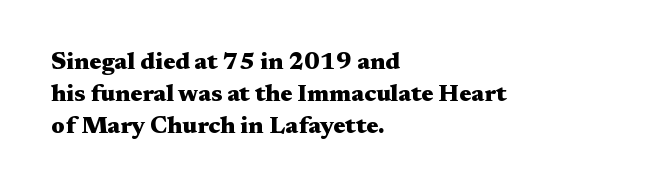
{"italic": "no", "bold": "yes", "underline": "no", "align": "left", "line_spacing": "normal", "line_spacing_ratio": 1.34, "letter_spacing": "normal", "letter_spacing_em": 0.0, "glyph_px": 24}
